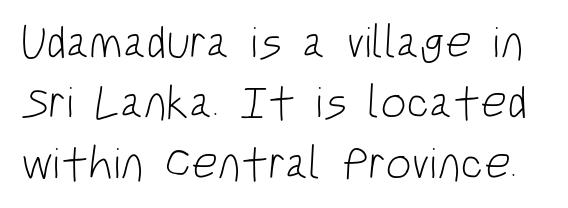
Q: Is the text bold? A: No.
Q: Is the typeface a serif or a sans-serif typeface? A: Sans-serif.
Q: Is the text underlined? A: No.
Q: Is the spacing between letters normal or unusually wide? A: Normal.
Q: Is the spacing between lines tight, normal or loose? A: Normal.
Q: Width (condensed, normal, or wide)? A: Condensed.
Q: Stroke contrast? A: Low.
Q: x-height? A: Large.
Q: Monospaced? A: No.
